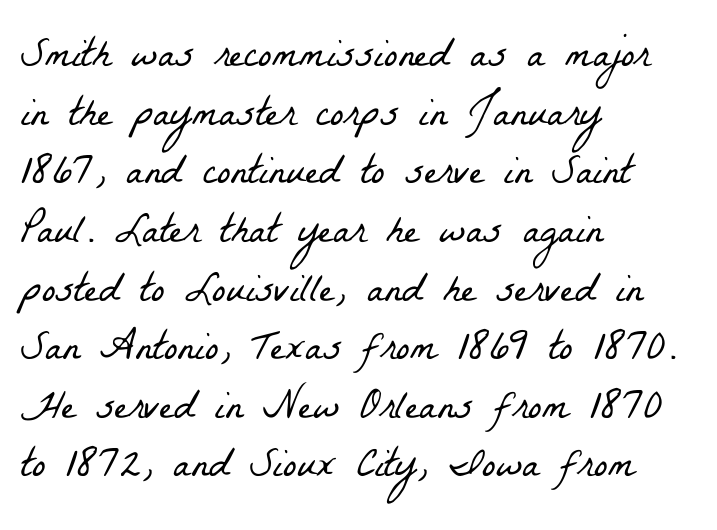
{"serif": "yes", "bold": "no", "weight": "light", "width": "condensed", "stroke_contrast": "low", "x_height": "medium", "monospaced": "no", "underline": "no", "align": "left", "line_spacing": "normal", "line_spacing_ratio": 1.43, "letter_spacing": "normal", "letter_spacing_em": 0.0, "glyph_px": 41}
